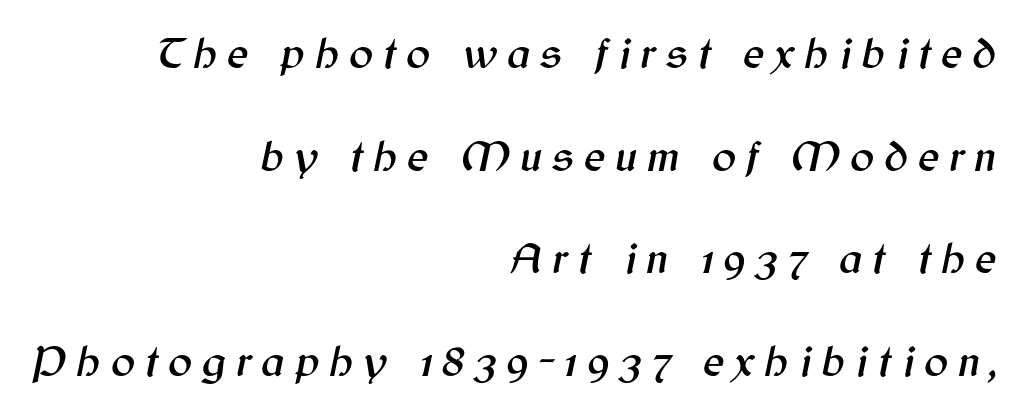
{"italic": "yes", "lean": "right", "slant_degrees": 12, "width": "normal", "stroke_contrast": "medium", "x_height": "medium", "monospaced": "no", "underline": "no", "align": "right", "line_spacing": "loose", "line_spacing_ratio": 2.28, "letter_spacing": "wide", "letter_spacing_em": 0.22, "glyph_px": 45}
